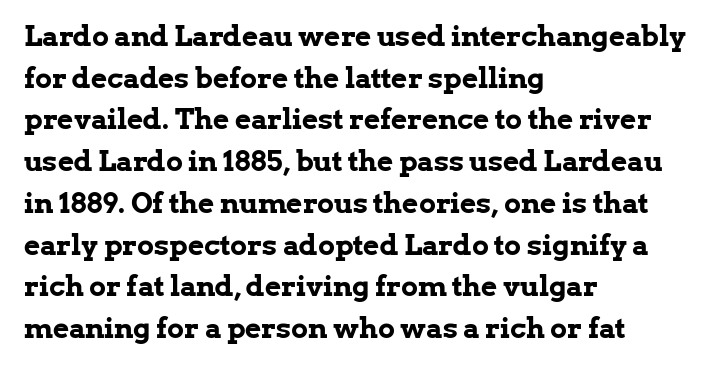
Characters follow at the spacing the type designer built in. A student would call this left alignment; a typographer would say flush left, rag right. This sample has the flowing, uneven cadence of proportional lettering. Clear beneath every line of the passage.
